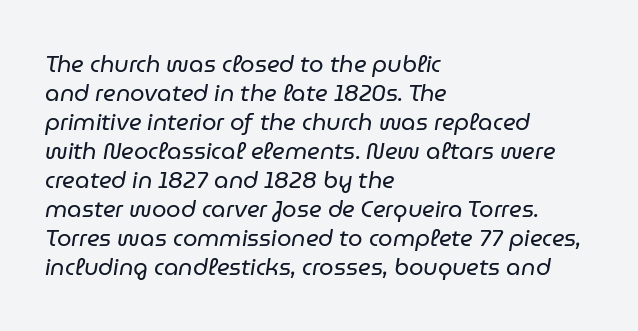
The baseline area is clear. Rendered with sloped, italic letterforms. Casual observation: everything's shoved over to the left. If you measured baseline to baseline, you'd find a middling distance. No extra ink here — the face is not bold. Does extra space separate the letters? No, they use regular spacing.
